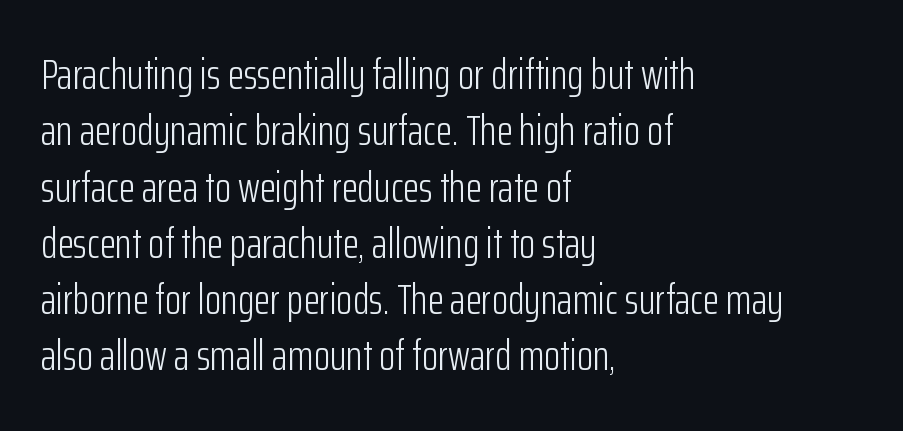
Note the varied advance widths — an 'i' is clearly narrower than an 'm'. Between one letter and the next there's only the usual sliver of space. Does the lettering tilt? It doesn't — this is upright. This rendering employs a face without finishing strokes, i.e., a sans-serif.
